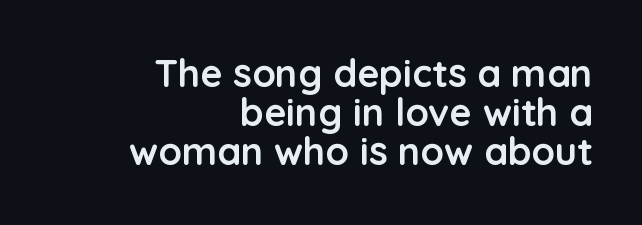
The image shows 38 px semibold sans-serif type, upright; set right-aligned, tight line spacing (1.03x), normal letter spacing, not underlined; low stroke contrast and a medium x-height.
